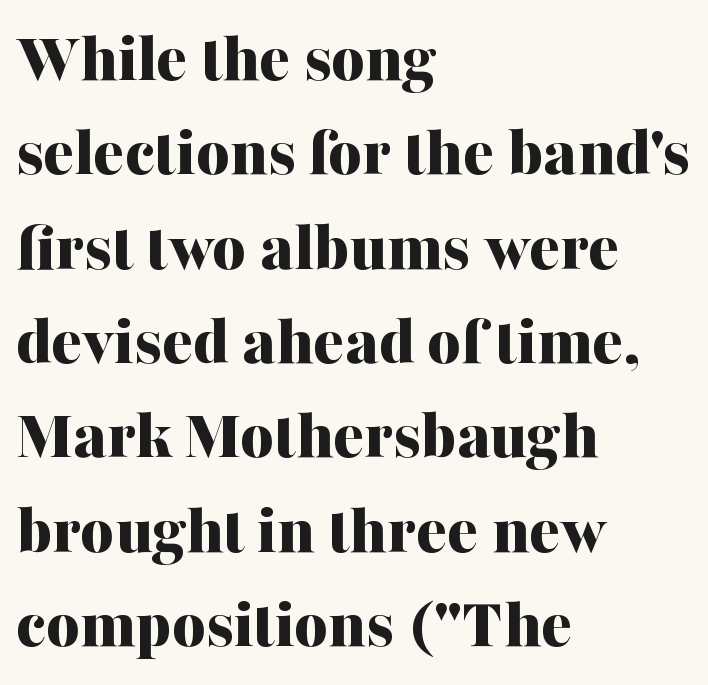
Here the designer chose a conventional face with non-uniform glyph widths. Check the space under the baseline: it is left empty. This is the regular roman posture of the typeface. A dark, heavy texture on the line: the type is bold. The font family rendered here belongs to the serif group.
